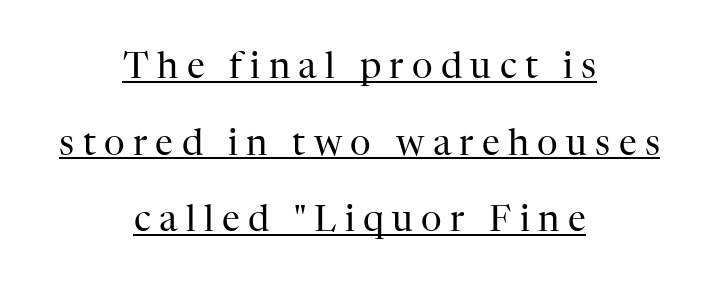
Every row of glyphs is offset so its center matches the block's center. Style check: upright. Tracking value appears strongly positive — letters spread wide. One glance says open: line gaps are wider than usual.
